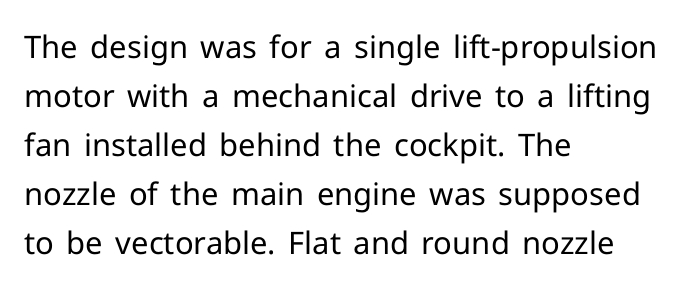
Q: Is the text bold? A: No.
Q: Is the text italic (slanted)? A: No, it is upright.
Q: Is the typeface a serif or a sans-serif typeface? A: Sans-serif.
Q: Is the text underlined? A: No.
Q: How is the paragraph aligned? A: Left-aligned.
Q: Is the spacing between letters normal or unusually wide? A: Normal.
Q: Is the spacing between lines tight, normal or loose? A: Normal.
Q: Width (condensed, normal, or wide)? A: Normal.
Q: Stroke contrast? A: Low.
Q: x-height? A: Medium.
Q: Monospaced? A: No.
